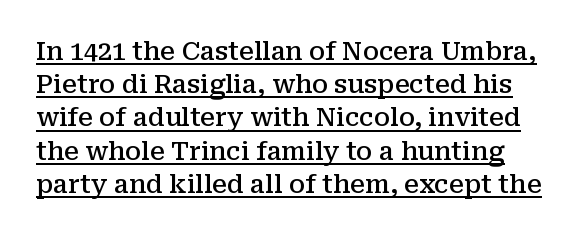
Q: Is the text bold? A: Semi-bold.
Q: Is the text italic (slanted)? A: No, it is upright.
Q: Is the text underlined? A: Yes.
Q: Is the spacing between letters normal or unusually wide? A: Normal.
Q: Is the spacing between lines tight, normal or loose? A: Normal.
